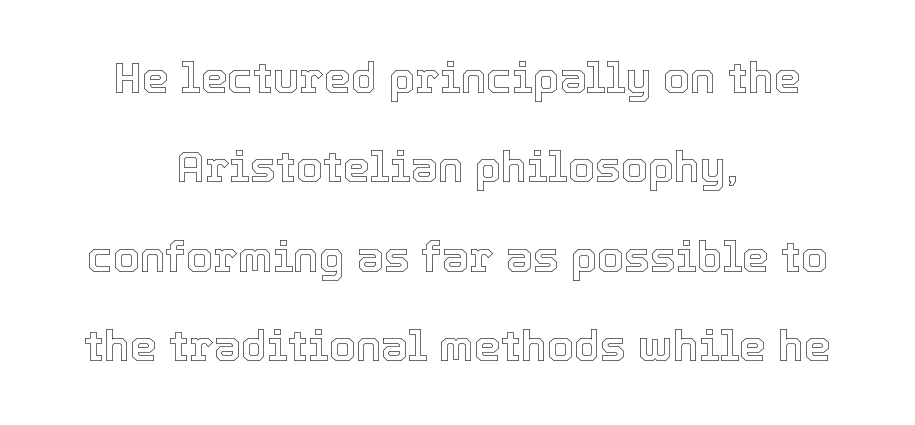
{"italic": "no", "width": "normal", "x_height": "medium", "monospaced": "no", "underline": "no", "align": "center", "line_spacing": "loose", "line_spacing_ratio": 2.08, "letter_spacing": "normal", "letter_spacing_em": 0.0, "glyph_px": 43}
